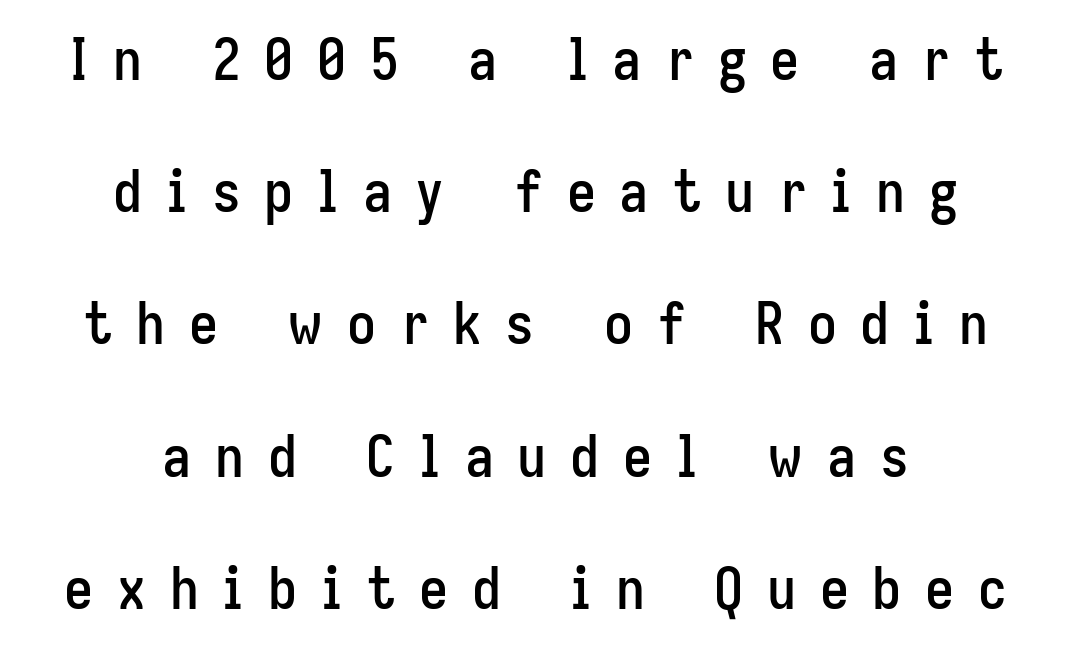
{"serif": "no", "italic": "no", "width": "condensed", "stroke_contrast": "low", "x_height": "medium", "monospaced": "no", "underline": "no", "align": "center", "line_spacing": "loose", "line_spacing_ratio": 2.28, "letter_spacing": "wide", "letter_spacing_em": 0.41, "glyph_px": 58}
